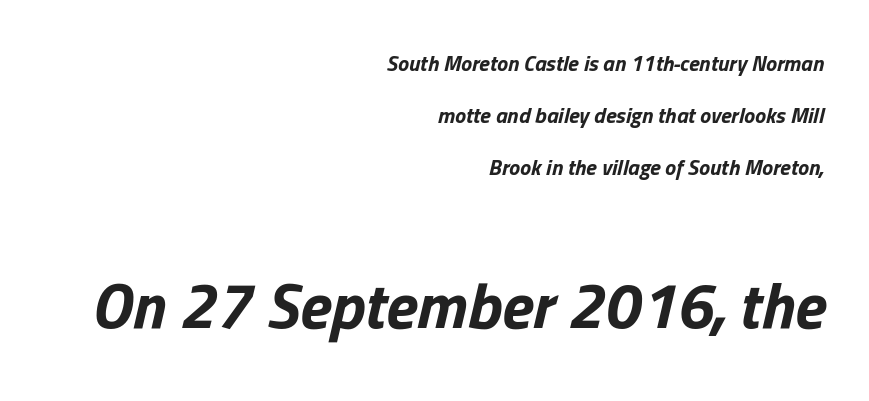
The image shows 65 px bold type, italic (leaning right); set right-aligned, loose line spacing (2.37x), normal letter spacing, not underlined; the second (bottom) block is 2.95x larger; low stroke contrast and a medium x-height.
